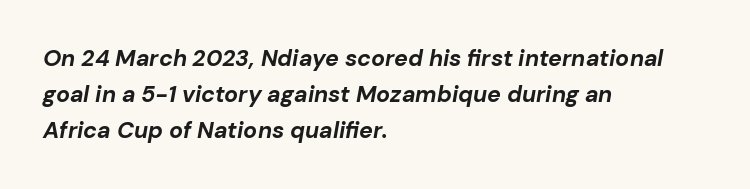
Q: Is the text bold? A: Yes.
Q: Is the text italic (slanted)? A: Yes, it leans right by about 10 degrees.
Q: Is the text underlined? A: No.
Q: How is the paragraph aligned? A: Left-aligned.
Q: Is the spacing between letters normal or unusually wide? A: Normal.
Q: Is the spacing between lines tight, normal or loose? A: Normal.
